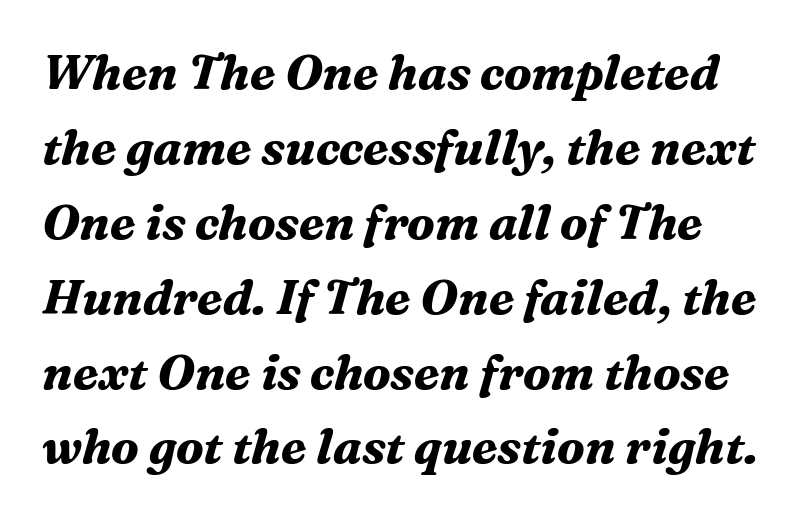
{"serif": "yes", "italic": "yes", "lean": "right", "slant_degrees": 16, "bold": "yes", "weight": "bold", "width": "normal", "stroke_contrast": "medium", "x_height": "medium", "monospaced": "no", "underline": "no", "line_spacing": "normal", "line_spacing_ratio": 1.56, "letter_spacing": "normal", "letter_spacing_em": 0.0, "glyph_px": 48}
